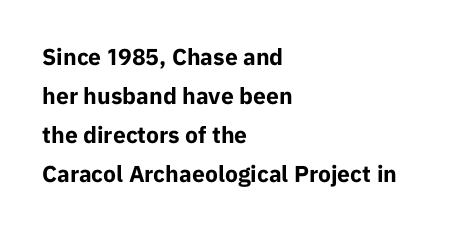
The typography opts for an upright posture over an oblique one. Each line starts at the same left margin while the right side varies. How would I describe the line gaps? Plain and ordinary. The type is set solid horizontally, with unmodified tracking. The area under the type is left untouched.
